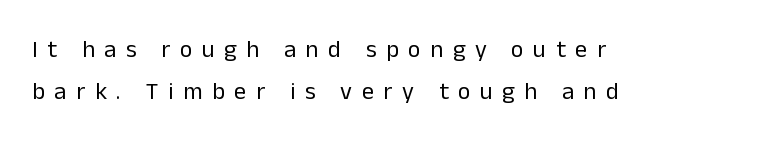
The image shows 24 px text type, upright; set left-aligned, line spacing 1.74x, unusually wide letter spacing (+0.4 em), not underlined.
